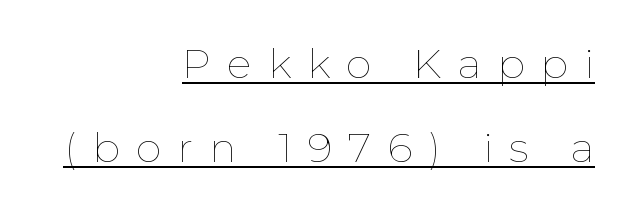
The image shows 41 px thin type, upright; set right-aligned, loose line spacing (2.05x), unusually wide letter spacing (+0.39 em), underlined; low stroke contrast and a medium x-height.
